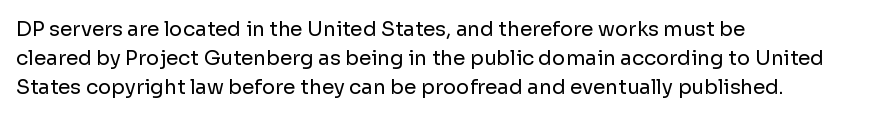
Q: Is the text bold? A: No.
Q: Is the text italic (slanted)? A: No, it is upright.
Q: Is the text underlined? A: No.
Q: How is the paragraph aligned? A: Left-aligned.
Q: Is the spacing between letters normal or unusually wide? A: Normal.
Q: Is the spacing between lines tight, normal or loose? A: Normal.
